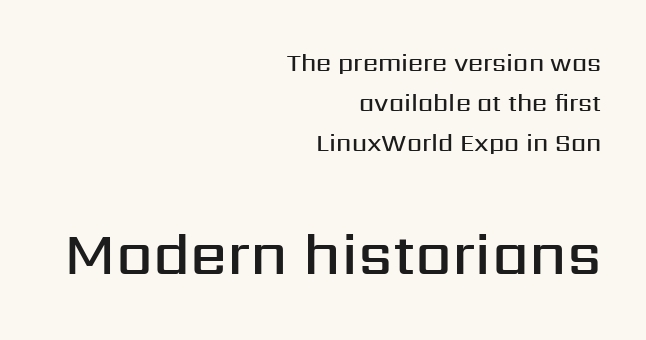
Varying glyph widths throughout — classic text-font behaviour. How are the letters spaced? Ordinarily, with no added tracking. Style check: upright. Is there much room between lines? A standard amount, neither cramped nor airy. One-word summary of the alignment: right.
